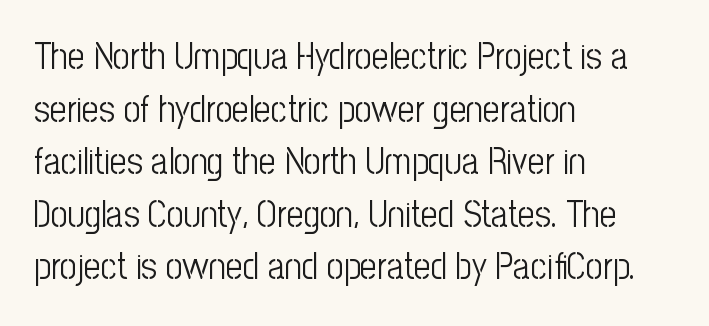
Q: Is the text bold? A: No.
Q: Is the text italic (slanted)? A: No, it is upright.
Q: Is the typeface a serif or a sans-serif typeface? A: Sans-serif.
Q: Is the text underlined? A: No.
Q: How is the paragraph aligned? A: Left-aligned.
Q: Is the spacing between letters normal or unusually wide? A: Normal.
Q: Is the spacing between lines tight, normal or loose? A: Normal.
Q: Width (condensed, normal, or wide)? A: Condensed.
Q: Stroke contrast? A: Low.
Q: x-height? A: Medium.
Q: Monospaced? A: No.
